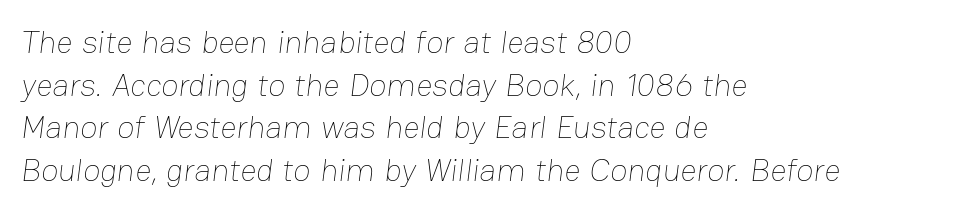
Q: Is the text bold? A: No.
Q: Is the text underlined? A: No.
Q: How is the paragraph aligned? A: Left-aligned.
Q: Is the spacing between letters normal or unusually wide? A: Normal.
Q: Is the spacing between lines tight, normal or loose? A: Normal.
Q: Width (condensed, normal, or wide)? A: Normal.
Q: Stroke contrast? A: Low.
Q: x-height? A: Medium.
Q: Monospaced? A: No.
